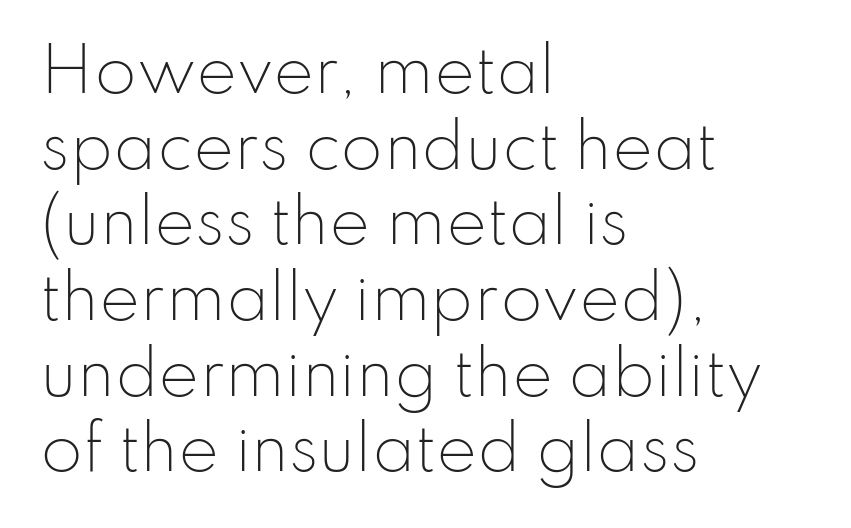
The image shows 61 px light sans-serif type, upright; set left-aligned, line spacing 1.24x, normal letter spacing, not underlined; low stroke contrast and a small x-height.
